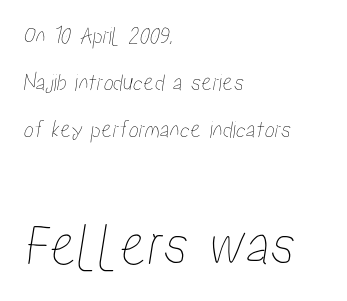
{"width": "condensed", "stroke_contrast": "low", "x_height": "medium", "monospaced": "no", "underline": "no", "align": "left", "line_spacing_ratio": 1.89, "letter_spacing": "normal", "letter_spacing_em": 0.0, "larger_block": "second", "size_ratio": 2.48, "glyph_px": 62}
